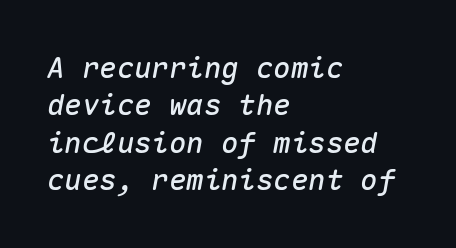
The image shows 29 px text type, italic (leaning right), monospaced; set left-aligned, normal line spacing (1.29x), normal letter spacing, not underlined; medium stroke contrast and a medium x-height.
